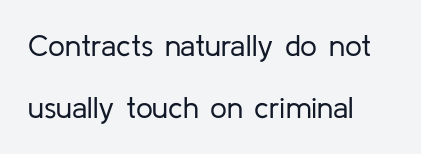
The image shows 30 px regular-weight sans-serif type, upright; set left-aligned, loose line spacing (2.07x), normal letter spacing, not underlined; low stroke contrast and a medium x-height.
